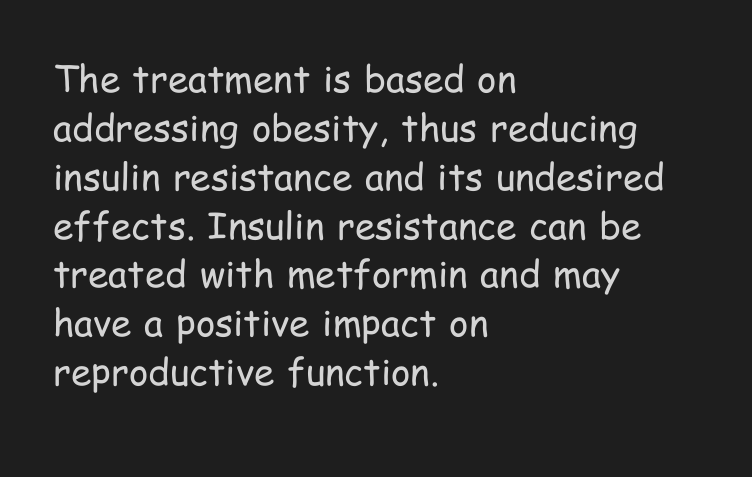
{"serif": "no", "italic": "no", "bold": "no", "weight": "regular", "width": "condensed", "stroke_contrast": "low", "x_height": "medium", "monospaced": "no", "underline": "no", "align": "left", "line_spacing": "normal", "line_spacing_ratio": 1.32, "letter_spacing": "normal", "letter_spacing_em": 0.0, "glyph_px": 37}
